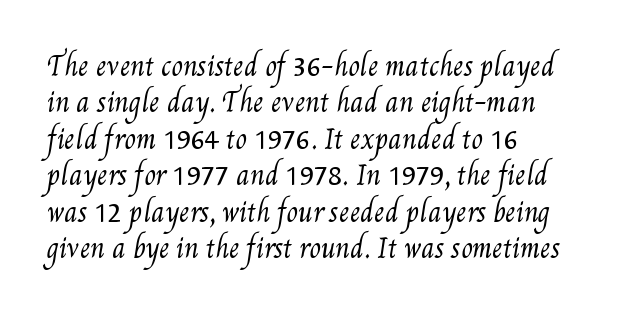
{"bold": "no", "underline": "no", "align": "left", "line_spacing": "normal", "line_spacing_ratio": 1.4, "letter_spacing": "normal", "letter_spacing_em": 0.0, "glyph_px": 26}
